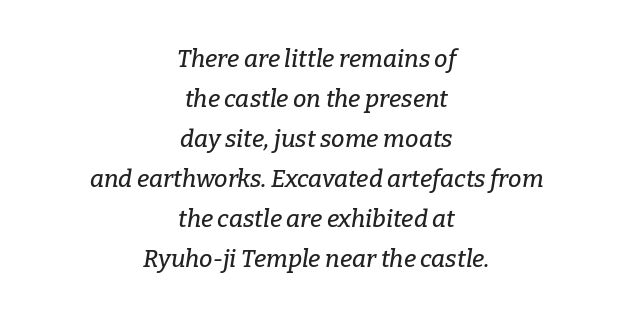
The image shows 24 px text type, italic (leaning right); set centered, normal line spacing (1.67x), normal letter spacing, not underlined.
